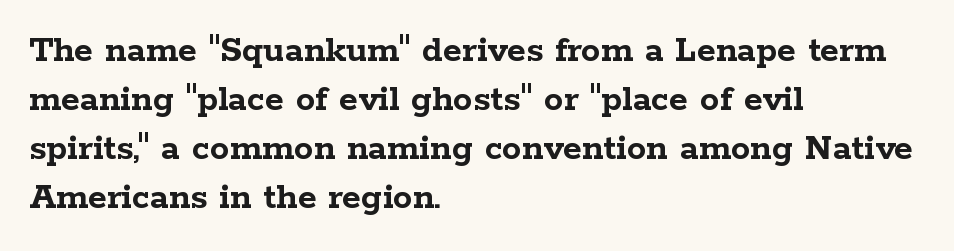
The image shows 39 px semibold, wide serif type, upright; set left-aligned, normal line spacing (1.26x), normal letter spacing, not underlined; low stroke contrast and a medium x-height.
